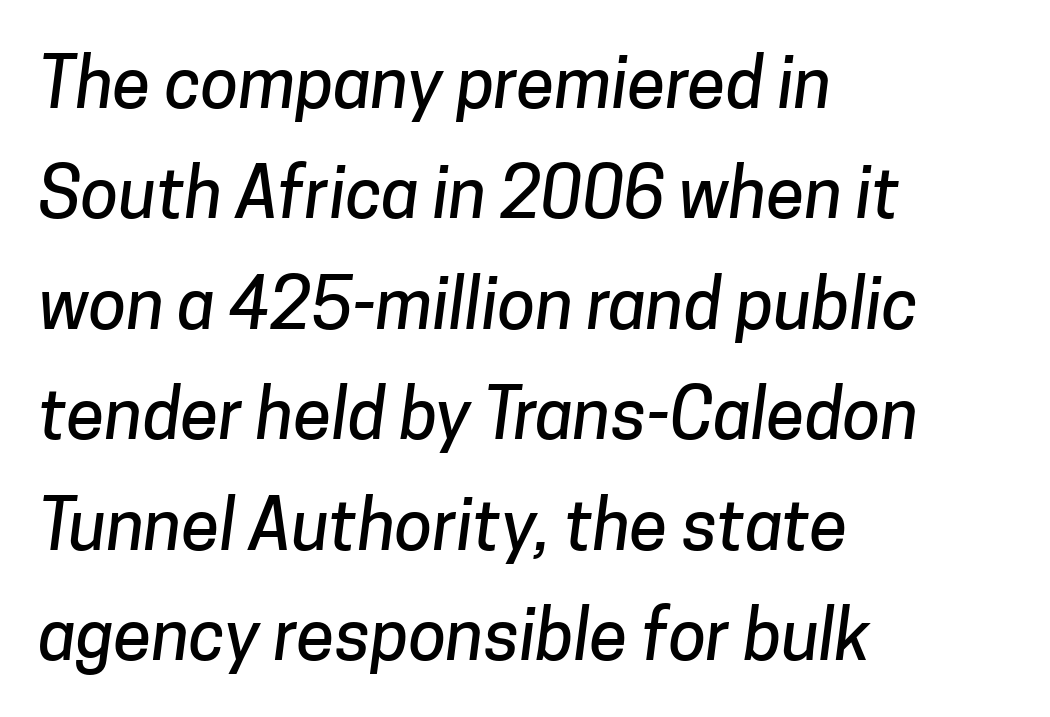
The image shows 69 px sans-serif type; set left-aligned, normal line spacing (1.6x), normal letter spacing, not underlined; low stroke contrast and a medium x-height.
